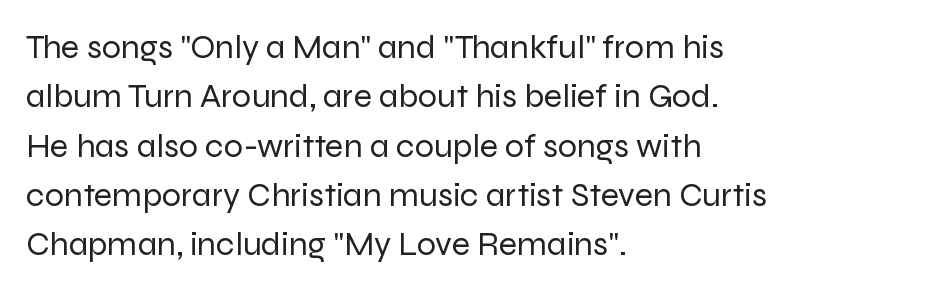
The image shows 34 px regular-weight sans-serif type, upright; set left-aligned, normal line spacing (1.45x), normal letter spacing, not underlined; low stroke contrast and a medium x-height.
